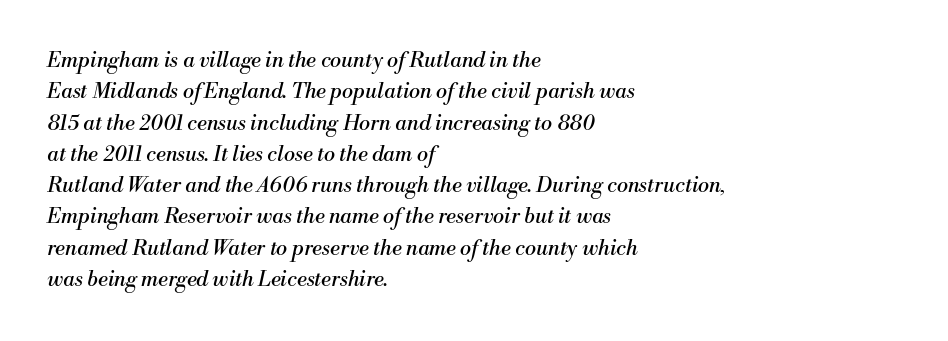
The image shows 21 px text type, italic (leaning right); set left-aligned, normal line spacing (1.49x), normal letter spacing, not underlined.
